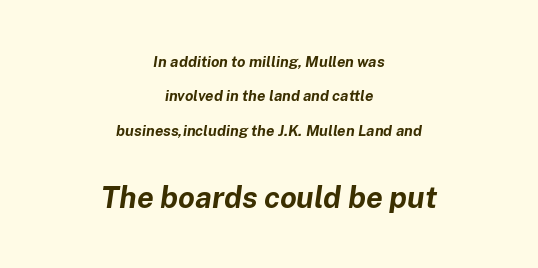
Q: Is the text bold? A: Yes.
Q: Is the text italic (slanted)? A: Yes, it leans right by about 8 degrees.
Q: Is the text underlined? A: No.
Q: How is the paragraph aligned? A: Centered.
Q: Is the spacing between letters normal or unusually wide? A: Normal.
Q: Is the spacing between lines tight, normal or loose? A: Loose.
Q: Which block of text is set in a larger size, the first (top) or the second (bottom)? A: The second (bottom) one.
Q: Width (condensed, normal, or wide)? A: Normal.
Q: Stroke contrast? A: Low.
Q: x-height? A: Medium.
Q: Monospaced? A: No.
